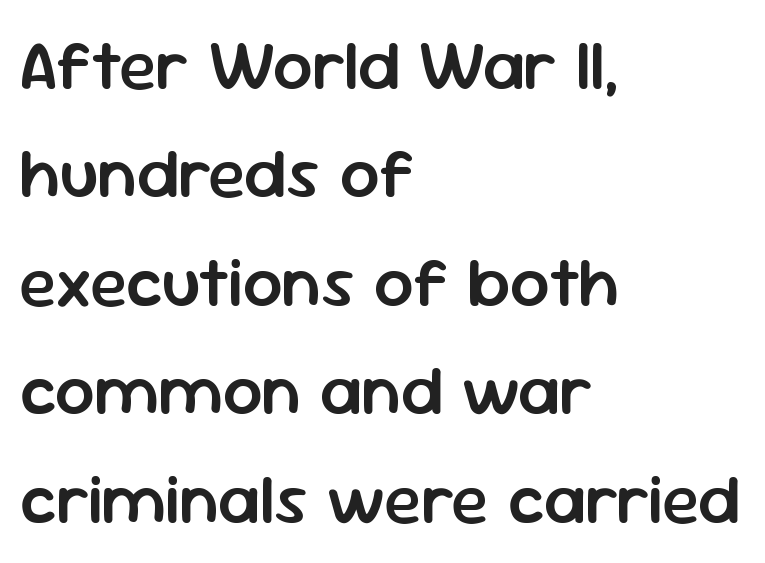
Note: no serifs on the glyphs. You could call the tracking neutral — neither tight nor loose. Weight: semibold (demi). Layout note: lines flush left.
